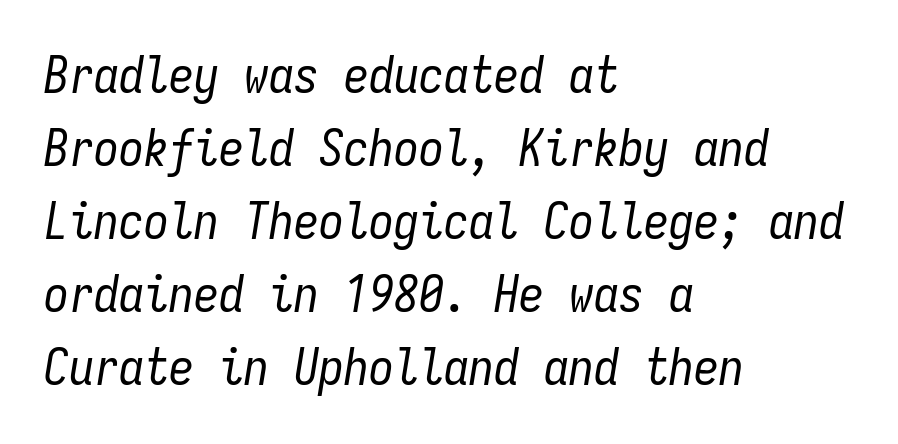
The image shows 50 px regular-weight, condensed type, italic (leaning right), monospaced; set left-aligned, normal line spacing (1.46x), normal letter spacing, not underlined; low stroke contrast and a medium x-height.
